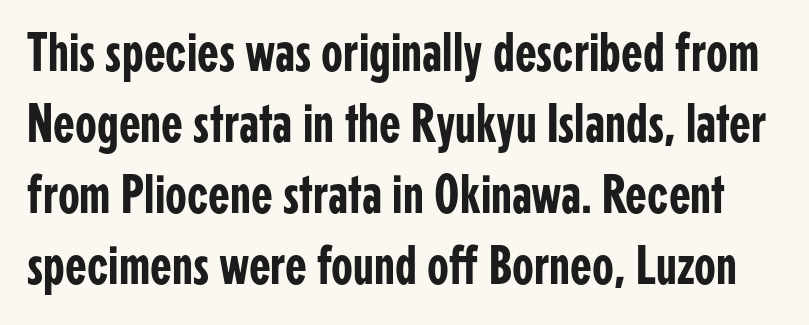
{"serif": "no", "italic": "no", "width": "condensed", "stroke_contrast": "low", "x_height": "medium", "monospaced": "no", "underline": "no", "line_spacing": "normal", "line_spacing_ratio": 1.27, "letter_spacing": "normal", "letter_spacing_em": 0.0, "glyph_px": 56}
